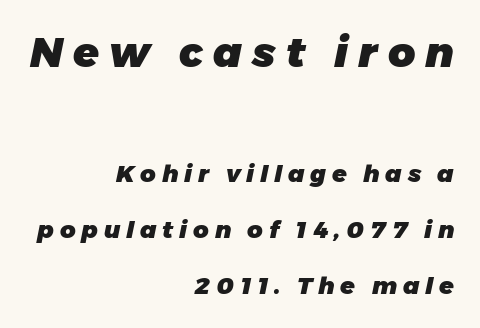
The designer gave the opening block more size than the closing block. This sample is right-justified, so line beginnings fall wherever the words allow. Clear beneath every line of the passage. Compared with typical body copy, the letter spacing here is much looser. The font's italic variant was chosen for this text. Each new line begins a long way beneath the previous one.
